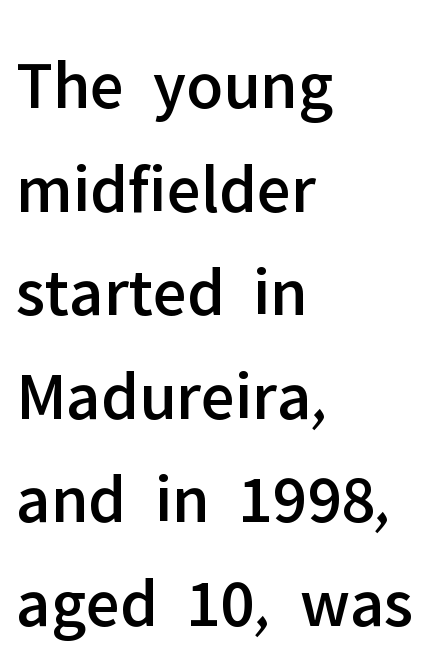
Q: Is the text italic (slanted)? A: No, it is upright.
Q: Is the typeface a serif or a sans-serif typeface? A: Sans-serif.
Q: Is the text underlined? A: No.
Q: How is the paragraph aligned? A: Left-aligned.
Q: Is the spacing between letters normal or unusually wide? A: Normal.
Q: Is the spacing between lines tight, normal or loose? A: Normal.
Q: Width (condensed, normal, or wide)? A: Normal.
Q: Stroke contrast? A: Low.
Q: x-height? A: Medium.
Q: Monospaced? A: No.
